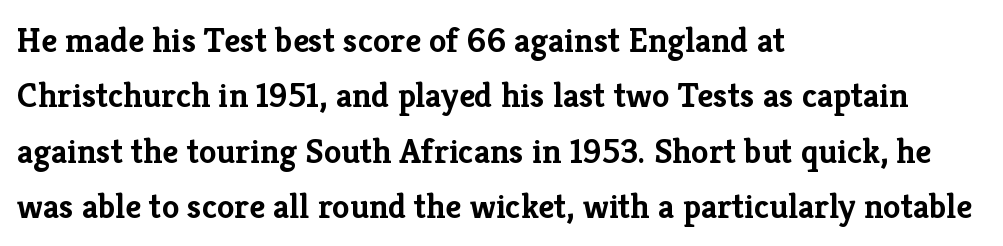
The image shows 35 px semibold serif type, upright; set left-aligned, normal line spacing (1.58x), normal letter spacing, not underlined; low stroke contrast and a medium x-height.
